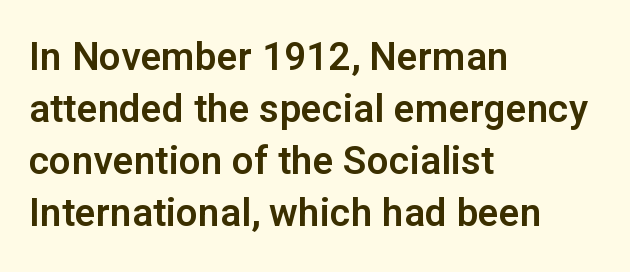
This sample uses plain, unmodified letter spacing. Each new line begins a customary step beneath the previous one. Looks like regular typesetting: each glyph gets only the width it needs. Clear beneath every line of the passage.
